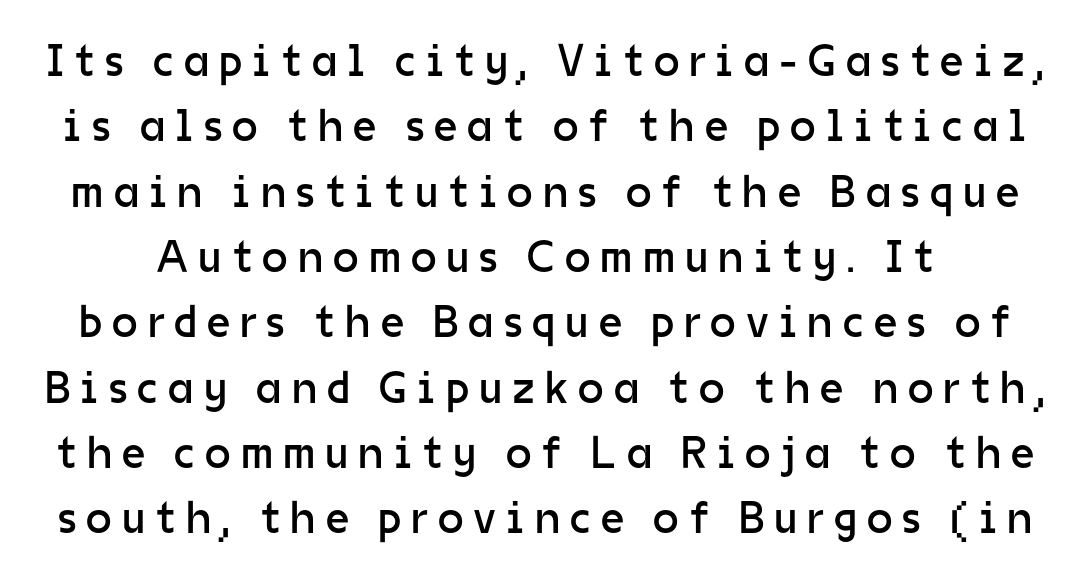
Q: Is the text bold? A: No.
Q: Is the text italic (slanted)? A: No, it is upright.
Q: Is the typeface a serif or a sans-serif typeface? A: Sans-serif.
Q: Is the text underlined? A: No.
Q: Is the spacing between letters normal or unusually wide? A: Unusually wide.
Q: Is the spacing between lines tight, normal or loose? A: Normal.
Q: Width (condensed, normal, or wide)? A: Normal.
Q: Stroke contrast? A: Low.
Q: x-height? A: Medium.
Q: Monospaced? A: No.
